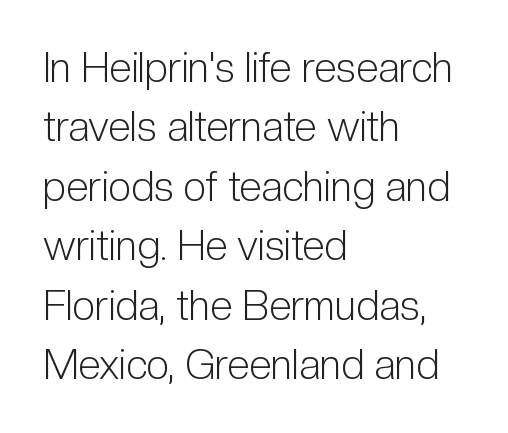
The image shows 41 px light, condensed sans-serif type, upright; set left-aligned, normal line spacing (1.45x), normal letter spacing, not underlined; low stroke contrast and a medium x-height.
